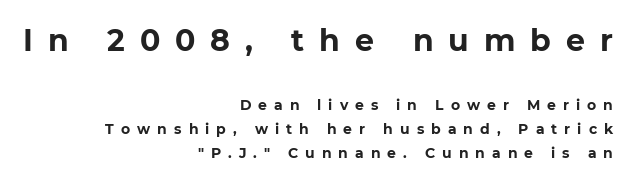
The image shows 30 px bold sans-serif type, upright; set right-aligned, normal line spacing (1.7x), unusually wide letter spacing (+0.5 em), not underlined; the first (top) block is 2.14x larger; low stroke contrast and a medium x-height.
